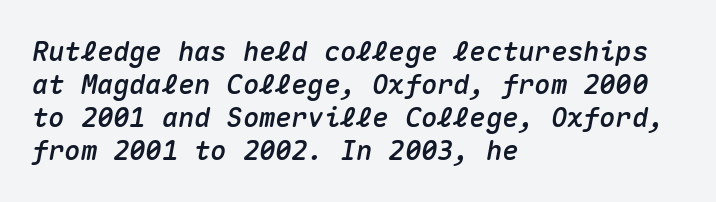
The typography opts for an oblique posture over an upright one. Where is the straight margin? On the left. Caption: standard tracking, unaltered. Unmarked baselines from the first word to the last.
